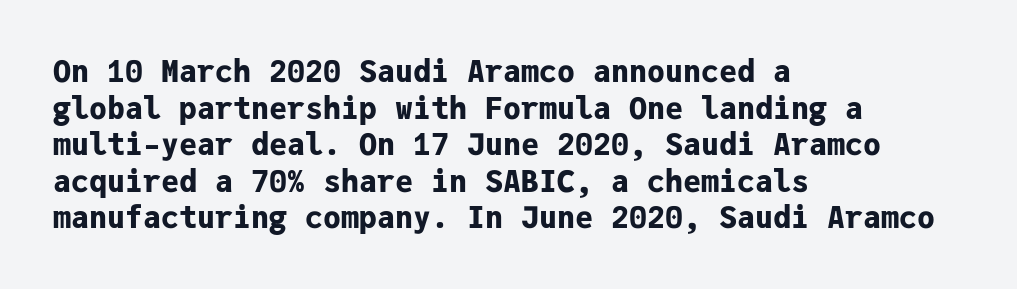
Letters rest on an invisible, unmarked baseline. Alignment: flush left. Heavy-handed strokes throughout: this text is bold. Honestly, the letter spacing is just normal — you wouldn't notice it. A typesetter would call this monospace, since all characters share one set width. Ordinary non-slanted type is in use.
